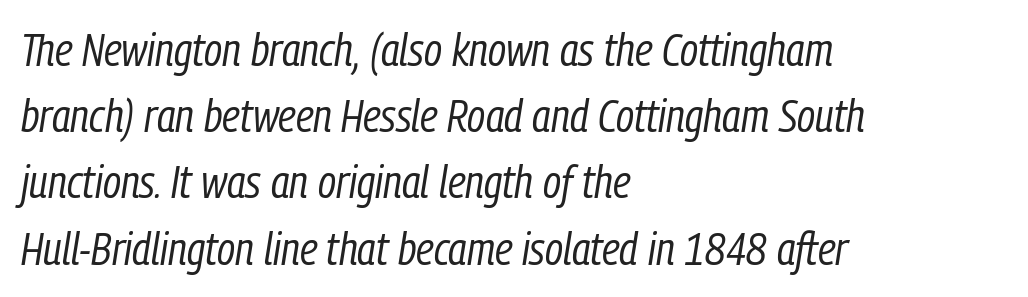
{"italic": "yes", "lean": "right", "slant_degrees": 9, "bold": "no", "weight": "regular", "width": "condensed", "stroke_contrast": "low", "x_height": "medium", "monospaced": "no", "underline": "no", "align": "left", "line_spacing": "normal", "line_spacing_ratio": 1.44, "letter_spacing": "normal", "letter_spacing_em": 0.0, "glyph_px": 46}
